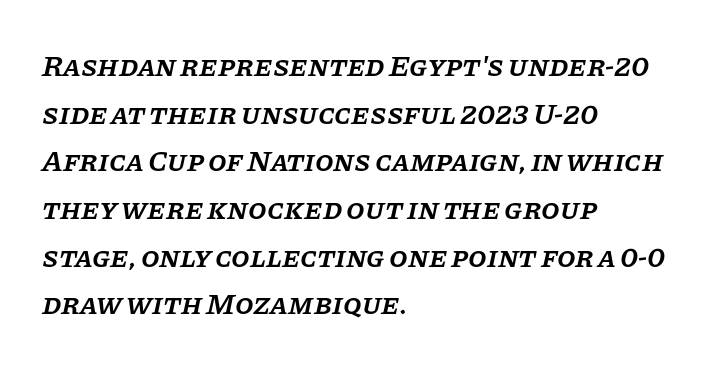
The image shows 30 px semibold serif type, italic (leaning right); set left-aligned, normal line spacing (1.59x), normal letter spacing, not underlined; low stroke contrast and a large x-height.
